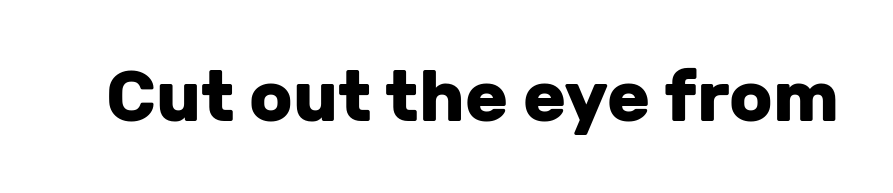
The image shows 71 px heavy sans-serif type, upright; set normal letter spacing, not underlined; low stroke contrast and a medium x-height.
